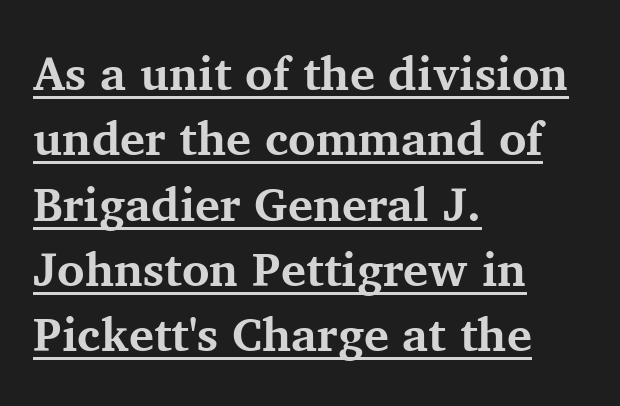
The sample's only ornament is a line tracing under the words. Which margin do the lines hug? The left one — the right edge is uneven. Set as a true bold cut, around the 700 mark. Normally led — the rows are evenly, conventionally spaced. Italic? Not at all — the glyphs are vertical. Does extra space separate the letters? No, they use regular spacing.
